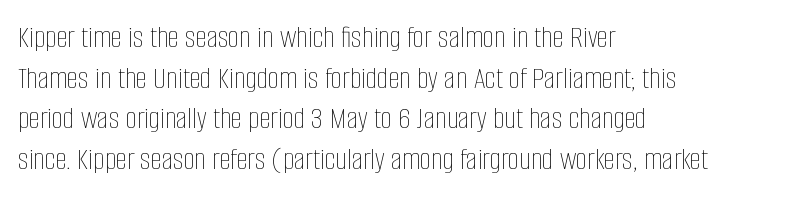
Q: Is the text bold? A: No.
Q: Is the text italic (slanted)? A: No, it is upright.
Q: Is the text underlined? A: No.
Q: How is the paragraph aligned? A: Left-aligned.
Q: Is the spacing between letters normal or unusually wide? A: Normal.
Q: Is the spacing between lines tight, normal or loose? A: Normal.
Q: Width (condensed, normal, or wide)? A: Condensed.
Q: Stroke contrast? A: Low.
Q: x-height? A: Large.
Q: Monospaced? A: No.
